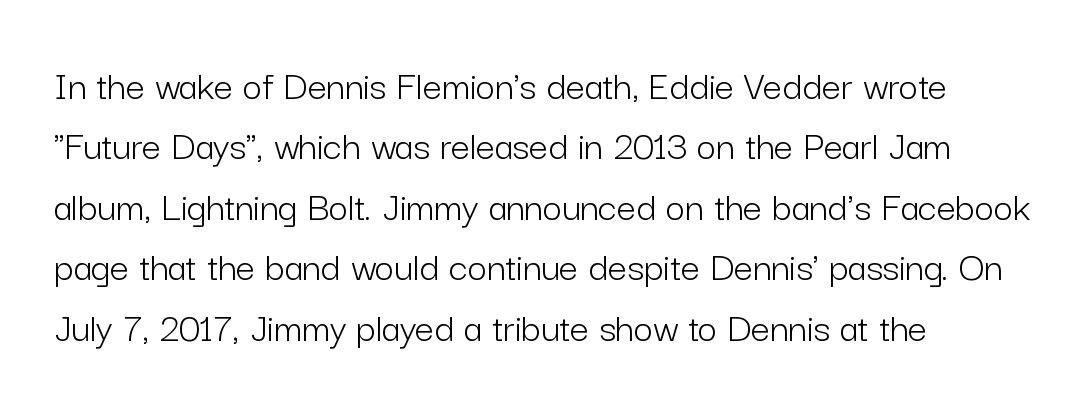
The image shows 42 px light sans-serif type, upright; set left-aligned, normal line spacing (1.44x), normal letter spacing, not underlined; low stroke contrast and a medium x-height.
